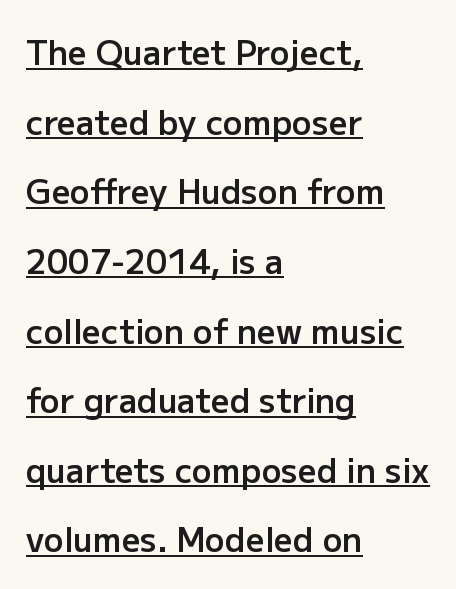
{"serif": "no", "italic": "no", "bold": "semi", "weight": "semibold", "width": "normal", "stroke_contrast": "low", "x_height": "medium", "monospaced": "no", "underline": "yes", "align": "left", "line_spacing": "loose", "line_spacing_ratio": 2.11, "letter_spacing": "normal", "letter_spacing_em": 0.0, "glyph_px": 33}
